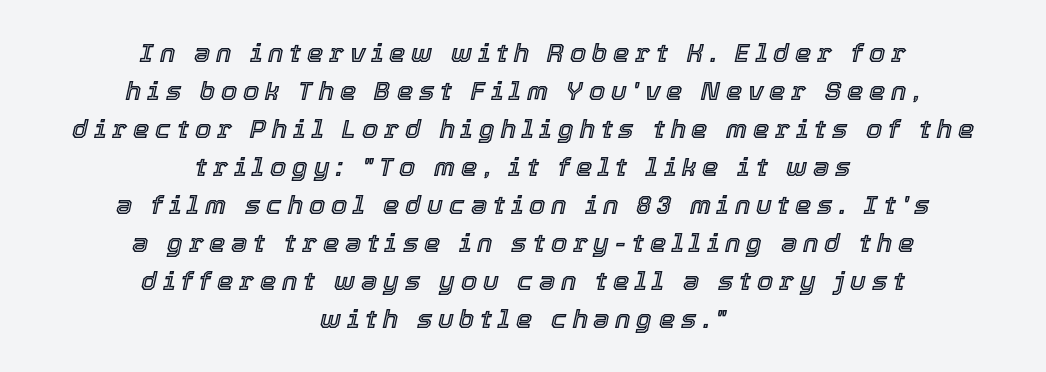
The image shows 26 px text type, italic (leaning right); set centered, normal line spacing (1.46x), unusually wide letter spacing (+0.22 em), not underlined.
